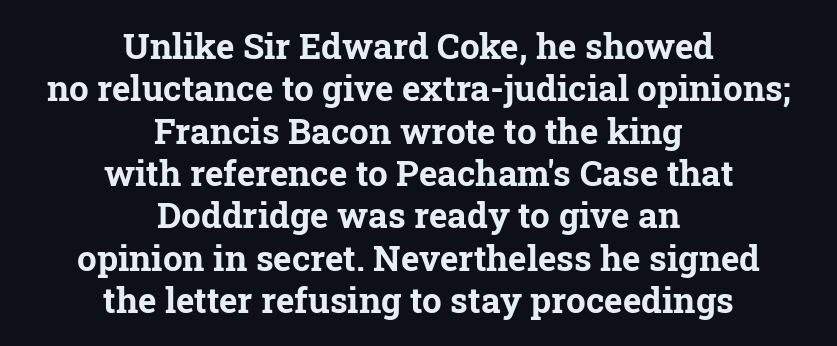
{"serif": "yes", "italic": "no", "bold": "yes", "weight": "bold", "width": "normal", "stroke_contrast": "low", "x_height": "medium", "monospaced": "no", "underline": "no", "align": "center", "line_spacing_ratio": 1.21, "letter_spacing": "normal", "letter_spacing_em": 0.0, "glyph_px": 35}
